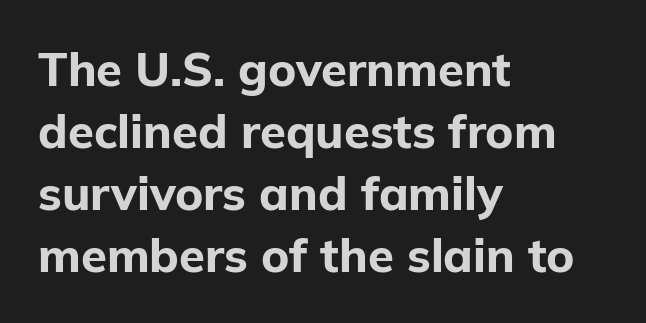
Reading down the block, your eye returns to a fixed left position each line. This is heavy type, rendered in bold. Descender tails drop into unmarked territory. Successive baselines arrive at the customary interval.
